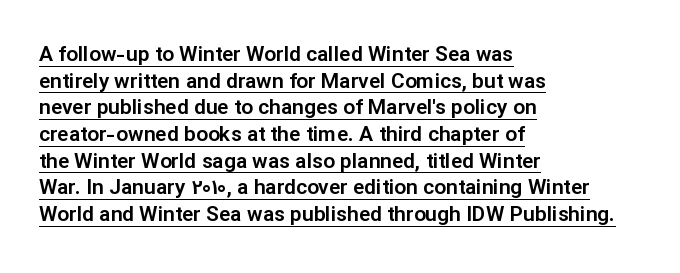
The image shows 21 px text type, upright; set left-aligned, normal line spacing (1.27x), normal letter spacing, underlined.
